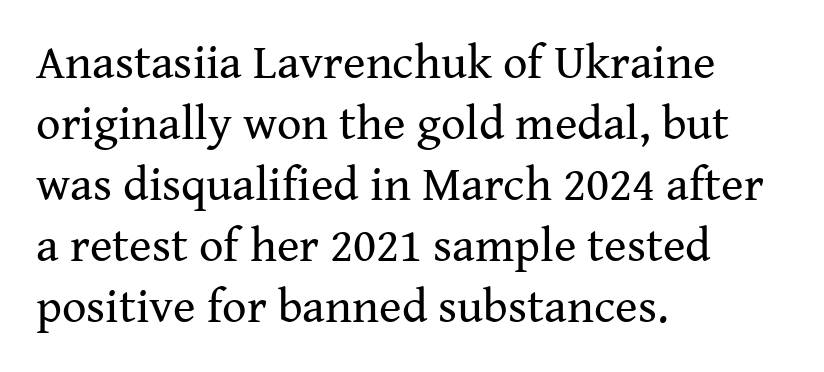
Designer's note — italics off, roman on. Beneath every word, the page is bare. A light-to-regular cut is what we see here. The leading is moderate, giving the passage an even texture. Font category for this specimen: serif. Observe the ordinary spacing: letters are neighbours, not strangers.
